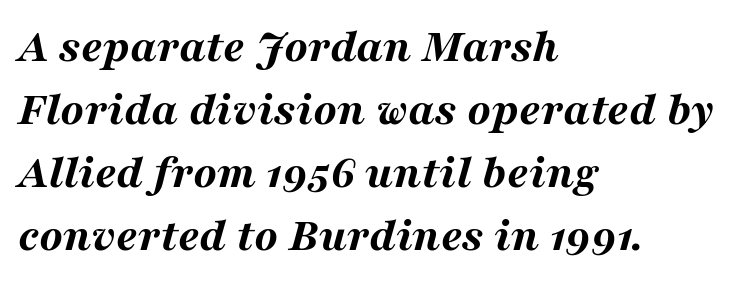
Q: Is the text bold? A: Yes.
Q: Is the text italic (slanted)? A: Yes, it leans right by about 16 degrees.
Q: Is the text underlined? A: No.
Q: How is the paragraph aligned? A: Left-aligned.
Q: Is the spacing between letters normal or unusually wide? A: Normal.
Q: Is the spacing between lines tight, normal or loose? A: Normal.
Q: Width (condensed, normal, or wide)? A: Wide.
Q: Stroke contrast? A: Medium.
Q: x-height? A: Medium.
Q: Monospaced? A: No.
